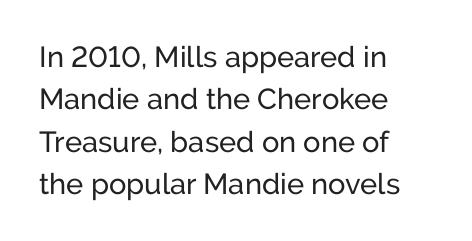
Q: Is the text bold? A: No.
Q: Is the text italic (slanted)? A: No, it is upright.
Q: Is the typeface a serif or a sans-serif typeface? A: Sans-serif.
Q: Is the text underlined? A: No.
Q: How is the paragraph aligned? A: Left-aligned.
Q: Is the spacing between letters normal or unusually wide? A: Normal.
Q: Is the spacing between lines tight, normal or loose? A: Normal.
Q: Width (condensed, normal, or wide)? A: Normal.
Q: Stroke contrast? A: Low.
Q: x-height? A: Medium.
Q: Monospaced? A: No.
